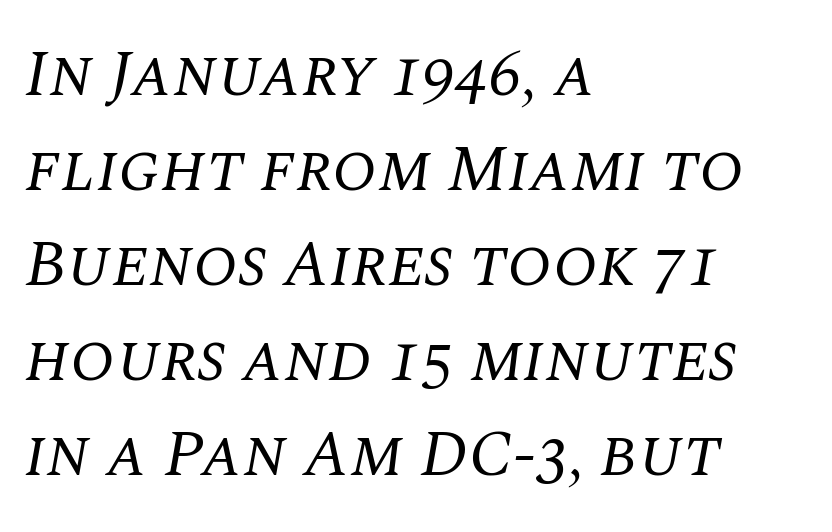
Serif or sans? Serif — the stroke terminals have little feet. Rows of type keep a routine distance in the vertical direction. Descender tails drop into unmarked territory. There's an unmistakable incline to the writing here. Look at the tracking — it's just the regular setting, nothing added. Think standard paragraph weight, or any step lighter than that.
